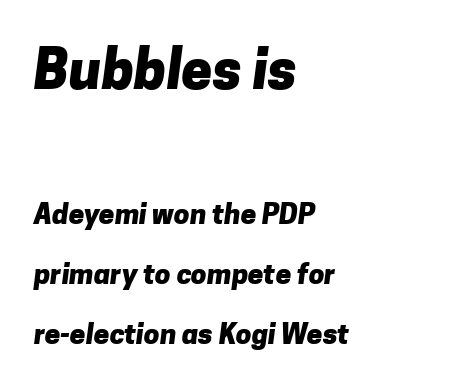
Standard letterfit; no display-style spreading of the glyphs. Whoever set this chose breathing room over compactness in the vertical rhythm. Where is the straight margin? On the left. Anything drawn beneath the words? Only blank space. The designer went with a sans here, leaving each stem footless.
